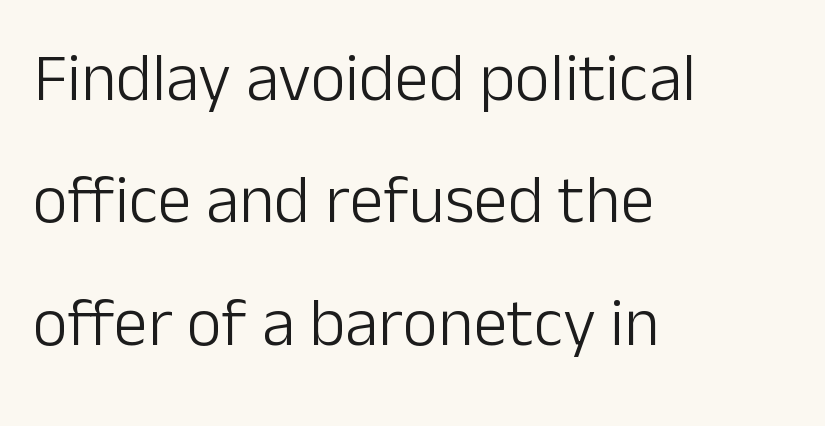
{"serif": "no", "italic": "no", "bold": "no", "weight": "light", "width": "normal", "stroke_contrast": "low", "x_height": "medium", "monospaced": "no", "underline": "no", "align": "left", "line_spacing_ratio": 1.8, "letter_spacing": "normal", "letter_spacing_em": 0.0, "glyph_px": 68}
